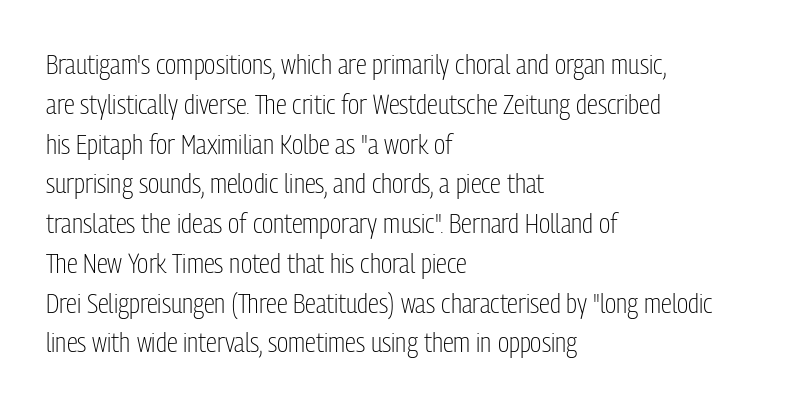
Q: Is the text bold? A: No.
Q: Is the text italic (slanted)? A: No, it is upright.
Q: Is the typeface a serif or a sans-serif typeface? A: Sans-serif.
Q: Is the text underlined? A: No.
Q: How is the paragraph aligned? A: Left-aligned.
Q: Is the spacing between letters normal or unusually wide? A: Normal.
Q: Is the spacing between lines tight, normal or loose? A: Normal.
Q: Width (condensed, normal, or wide)? A: Condensed.
Q: Stroke contrast? A: Low.
Q: x-height? A: Medium.
Q: Monospaced? A: No.
